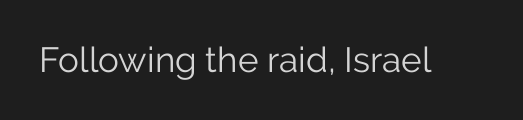
{"serif": "no", "italic": "no", "bold": "no", "weight": "light", "width": "normal", "stroke_contrast": "low", "x_height": "medium", "monospaced": "no", "underline": "no", "letter_spacing": "normal", "letter_spacing_em": 0.0, "glyph_px": 35}
